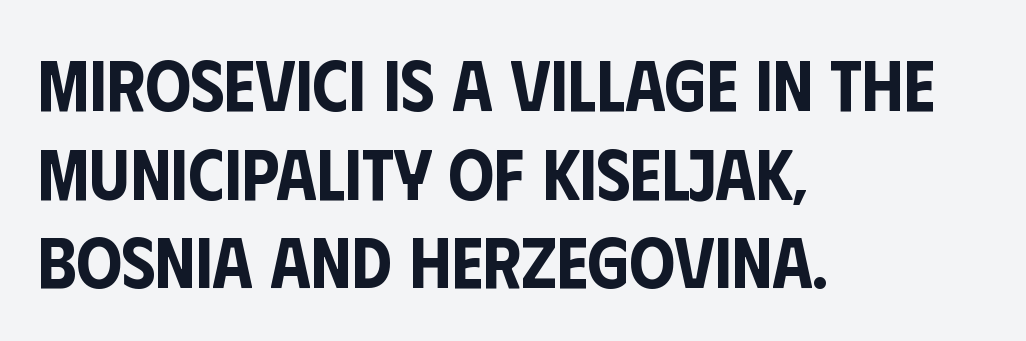
Q: Is the text italic (slanted)? A: No, it is upright.
Q: Is the typeface a serif or a sans-serif typeface? A: Sans-serif.
Q: Is the text underlined? A: No.
Q: How is the paragraph aligned? A: Left-aligned.
Q: Is the spacing between letters normal or unusually wide? A: Normal.
Q: Width (condensed, normal, or wide)? A: Condensed.
Q: Stroke contrast? A: Low.
Q: x-height? A: Large.
Q: Monospaced? A: No.
